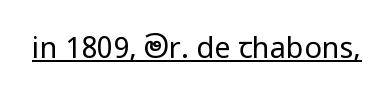
{"serif": "no", "italic": "no", "bold": "no", "weight": "regular", "width": "condensed", "stroke_contrast": "low", "x_height": "large", "monospaced": "no", "underline": "yes", "letter_spacing": "normal", "letter_spacing_em": 0.0, "glyph_px": 29}
